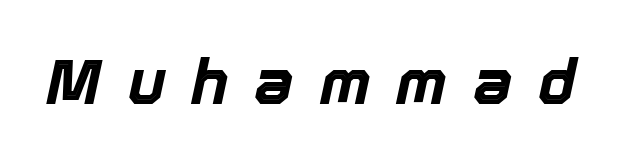
Q: Is the text bold? A: Yes.
Q: Is the text italic (slanted)? A: Yes, it leans right by about 12 degrees.
Q: Is the text underlined? A: No.
Q: Is the spacing between letters normal or unusually wide? A: Unusually wide.
Q: Width (condensed, normal, or wide)? A: Normal.
Q: x-height? A: Medium.
Q: Monospaced? A: No.
